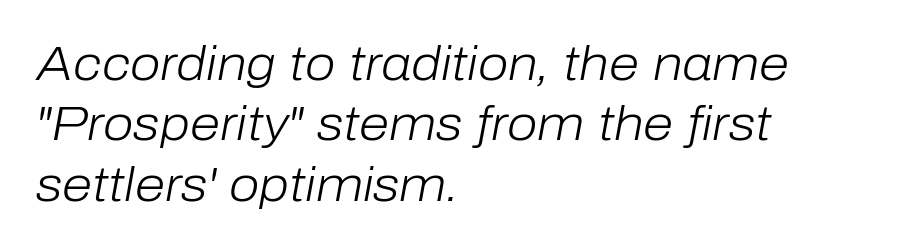
The image shows 49 px light type, italic (leaning right); set left-aligned, line spacing 1.23x, normal letter spacing, not underlined; low stroke contrast and a medium x-height.
